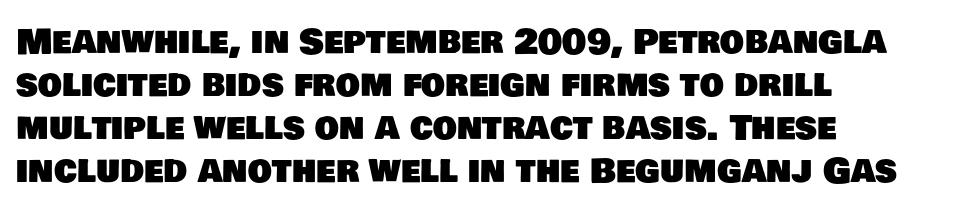
{"serif": "no", "width": "normal", "stroke_contrast": "low", "x_height": "large", "monospaced": "no", "underline": "no", "align": "left", "line_spacing": "normal", "line_spacing_ratio": 1.26, "letter_spacing": "normal", "letter_spacing_em": 0.0, "glyph_px": 34}
